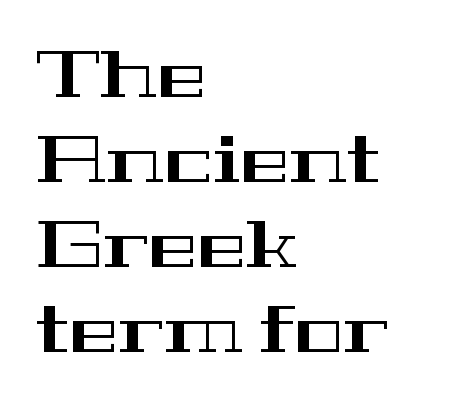
A bare baseline throughout the passage. The passage shown is typeset with a serif family. The line texture is even and compact thanks to regular tracking. The face used here is proportionally spaced, like ordinary book or web type.
